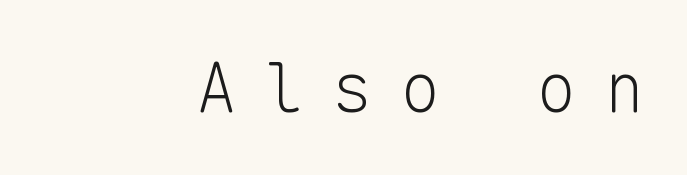
Q: Is the text bold? A: No.
Q: Is the text italic (slanted)? A: No, it is upright.
Q: Is the typeface a serif or a sans-serif typeface? A: Sans-serif.
Q: Is the text underlined? A: No.
Q: How is the paragraph aligned? A: Right-aligned.
Q: Is the spacing between letters normal or unusually wide? A: Unusually wide.
Q: Width (condensed, normal, or wide)? A: Normal.
Q: Stroke contrast? A: Low.
Q: x-height? A: Medium.
Q: Monospaced? A: Yes.
